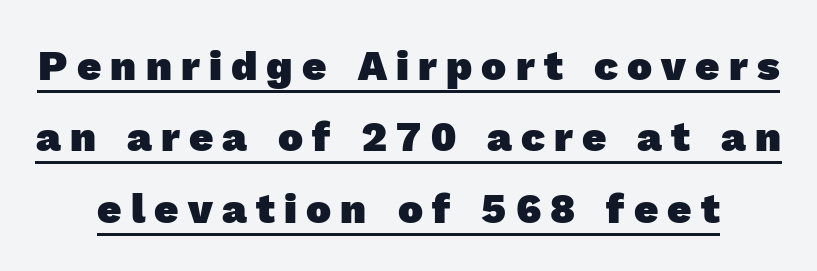
{"serif": "no", "bold": "yes", "weight": "heavy", "width": "normal", "x_height": "medium", "monospaced": "no", "underline": "yes", "line_spacing": "normal", "line_spacing_ratio": 1.7, "letter_spacing": "wide", "letter_spacing_em": 0.22, "glyph_px": 42}
